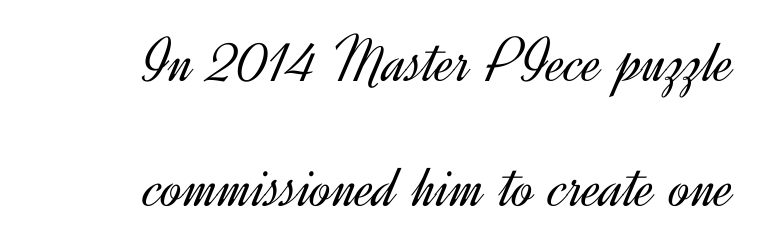
{"serif": "no", "bold": "no", "weight": "light", "width": "normal", "x_height": "small", "monospaced": "no", "underline": "no", "align": "right", "line_spacing": "loose", "line_spacing_ratio": 1.95, "letter_spacing": "normal", "letter_spacing_em": 0.0, "glyph_px": 64}
